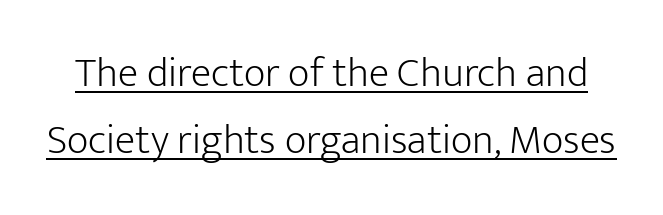
Q: Is the text bold? A: No.
Q: Is the text italic (slanted)? A: No, it is upright.
Q: Is the typeface a serif or a sans-serif typeface? A: Sans-serif.
Q: Is the text underlined? A: Yes.
Q: Is the spacing between letters normal or unusually wide? A: Normal.
Q: Is the spacing between lines tight, normal or loose? A: Normal.
Q: Width (condensed, normal, or wide)? A: Normal.
Q: Stroke contrast? A: Low.
Q: x-height? A: Medium.
Q: Monospaced? A: No.
